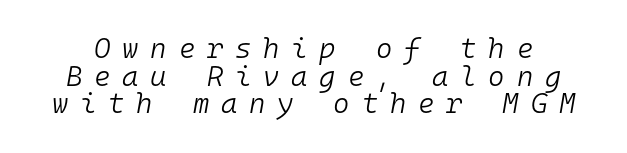
The image shows 28 px light type, italic (leaning right), monospaced; set tight line spacing (0.99x), unusually wide letter spacing (+0.42 em), not underlined; low stroke contrast and a medium x-height.
